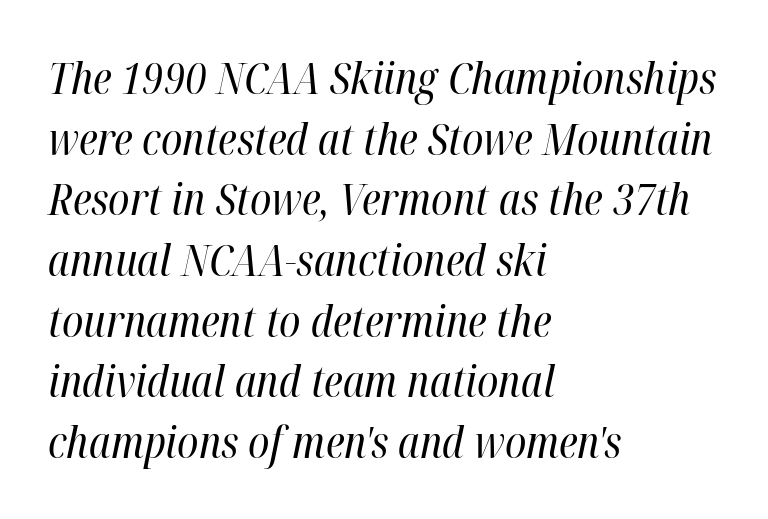
Q: Is the text bold? A: No.
Q: Is the text italic (slanted)? A: Yes, it leans right by about 12 degrees.
Q: Is the text underlined? A: No.
Q: How is the paragraph aligned? A: Left-aligned.
Q: Is the spacing between letters normal or unusually wide? A: Normal.
Q: Is the spacing between lines tight, normal or loose? A: Normal.
Q: Width (condensed, normal, or wide)? A: Condensed.
Q: Stroke contrast? A: High.
Q: x-height? A: Medium.
Q: Monospaced? A: No.
